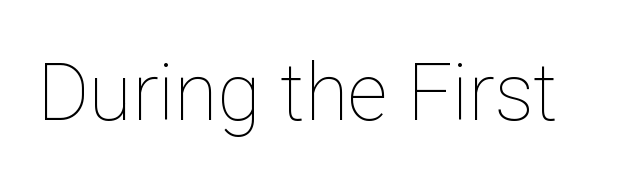
{"italic": "no", "bold": "no", "weight": "thin", "width": "normal", "stroke_contrast": "low", "x_height": "medium", "monospaced": "no", "underline": "no", "letter_spacing": "normal", "letter_spacing_em": 0.0, "glyph_px": 79}
